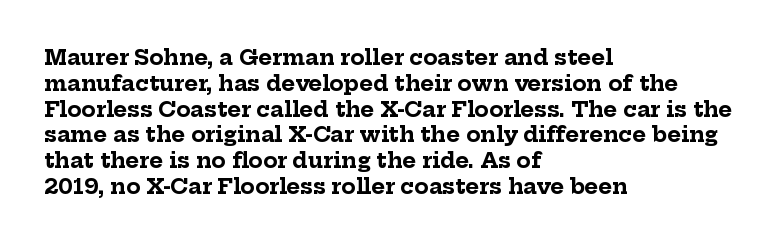
{"italic": "no", "bold": "yes", "underline": "no", "align": "left", "line_spacing_ratio": 1.23, "letter_spacing": "normal", "letter_spacing_em": 0.0, "glyph_px": 21}
